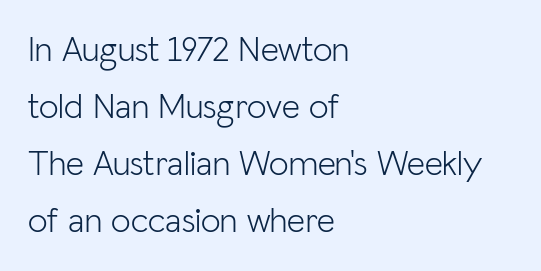
{"serif": "no", "italic": "no", "bold": "no", "weight": "light", "width": "normal", "stroke_contrast": "low", "x_height": "medium", "monospaced": "no", "underline": "no", "align": "left", "line_spacing": "normal", "line_spacing_ratio": 1.63, "letter_spacing": "normal", "letter_spacing_em": 0.0, "glyph_px": 35}
